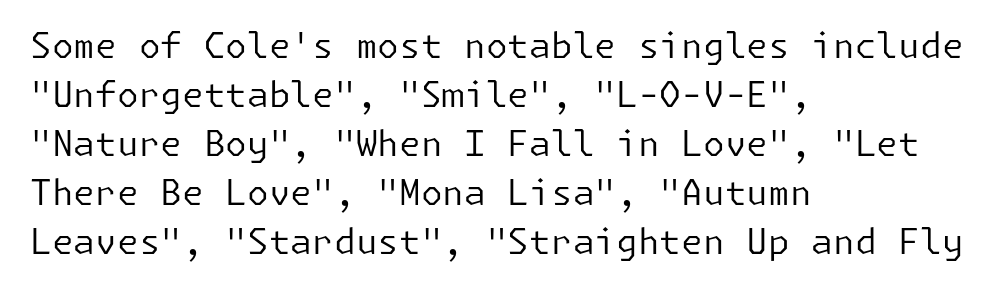
{"serif": "no", "italic": "no", "bold": "no", "weight": "regular", "width": "normal", "stroke_contrast": "low", "x_height": "medium", "underline": "no", "align": "left", "line_spacing": "normal", "line_spacing_ratio": 1.4, "letter_spacing": "normal", "letter_spacing_em": 0.0, "glyph_px": 35}
